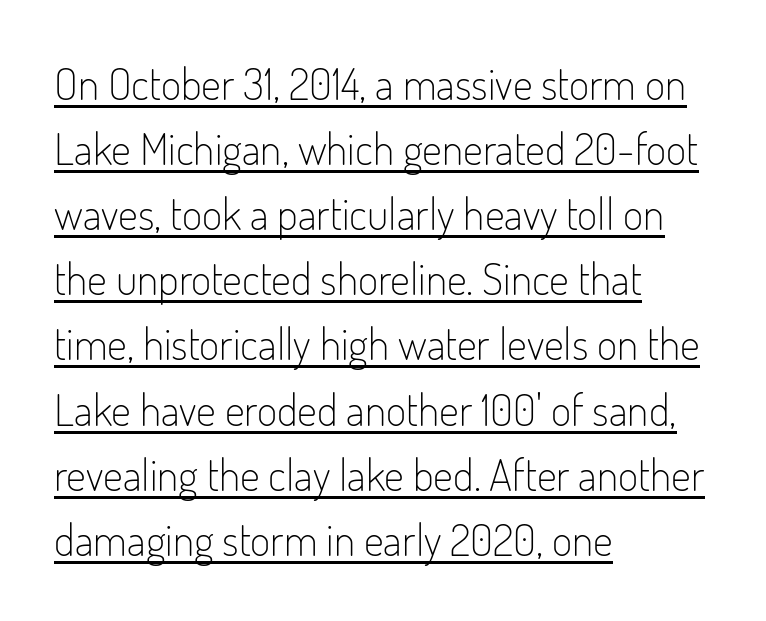
{"serif": "no", "italic": "no", "bold": "no", "weight": "light", "width": "condensed", "stroke_contrast": "low", "x_height": "small", "monospaced": "no", "underline": "yes", "align": "left", "line_spacing": "normal", "line_spacing_ratio": 1.48, "letter_spacing": "normal", "letter_spacing_em": 0.0, "glyph_px": 44}
